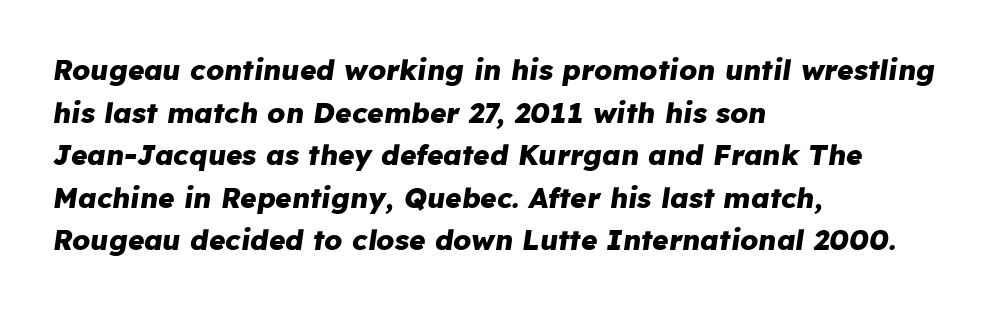
Q: Is the text bold? A: Yes.
Q: Is the text italic (slanted)? A: Yes, it leans right by about 8 degrees.
Q: Is the text underlined? A: No.
Q: How is the paragraph aligned? A: Left-aligned.
Q: Is the spacing between letters normal or unusually wide? A: Normal.
Q: Is the spacing between lines tight, normal or loose? A: Normal.
Q: Width (condensed, normal, or wide)? A: Normal.
Q: Stroke contrast? A: Low.
Q: x-height? A: Medium.
Q: Monospaced? A: No.
